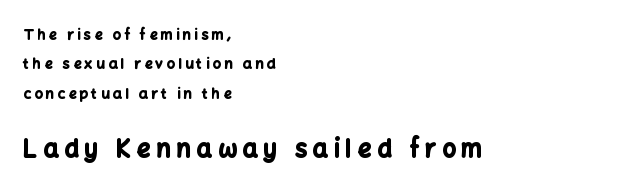
Q: Is the text bold? A: Yes.
Q: Is the text italic (slanted)? A: No, it is upright.
Q: Is the text underlined? A: No.
Q: How is the paragraph aligned? A: Left-aligned.
Q: Is the spacing between letters normal or unusually wide? A: Unusually wide.
Q: Is the spacing between lines tight, normal or loose? A: Loose.
Q: Which block of text is set in a larger size, the first (top) or the second (bottom)? A: The second (bottom) one.
